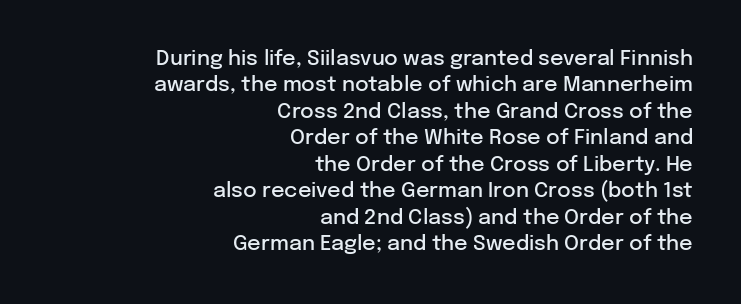
Q: Is the text bold? A: Semi-bold.
Q: Is the text italic (slanted)? A: No, it is upright.
Q: Is the text underlined? A: No.
Q: How is the paragraph aligned? A: Right-aligned.
Q: Is the spacing between letters normal or unusually wide? A: Normal.
Q: Is the spacing between lines tight, normal or loose? A: Normal.
